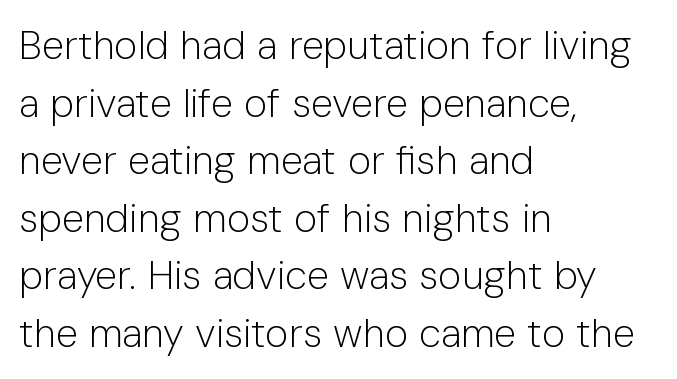
{"serif": "no", "italic": "no", "bold": "no", "weight": "light", "width": "normal", "stroke_contrast": "low", "x_height": "medium", "monospaced": "no", "underline": "no", "align": "left", "line_spacing": "normal", "line_spacing_ratio": 1.44, "letter_spacing": "normal", "letter_spacing_em": 0.0, "glyph_px": 40}
